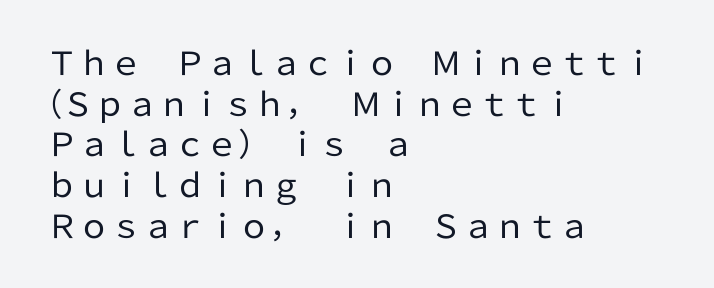
Q: Is the text bold? A: No.
Q: Is the text italic (slanted)? A: No, it is upright.
Q: Is the typeface a serif or a sans-serif typeface? A: Sans-serif.
Q: Is the text underlined? A: No.
Q: How is the paragraph aligned? A: Left-aligned.
Q: Is the spacing between letters normal or unusually wide? A: Normal.
Q: Is the spacing between lines tight, normal or loose? A: Normal.
Q: Width (condensed, normal, or wide)? A: Normal.
Q: Stroke contrast? A: Low.
Q: x-height? A: Medium.
Q: Monospaced? A: No.
